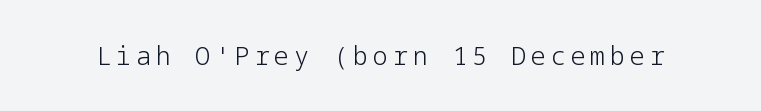
{"italic": "no", "bold": "no", "underline": "no", "glyph_px": 25}
